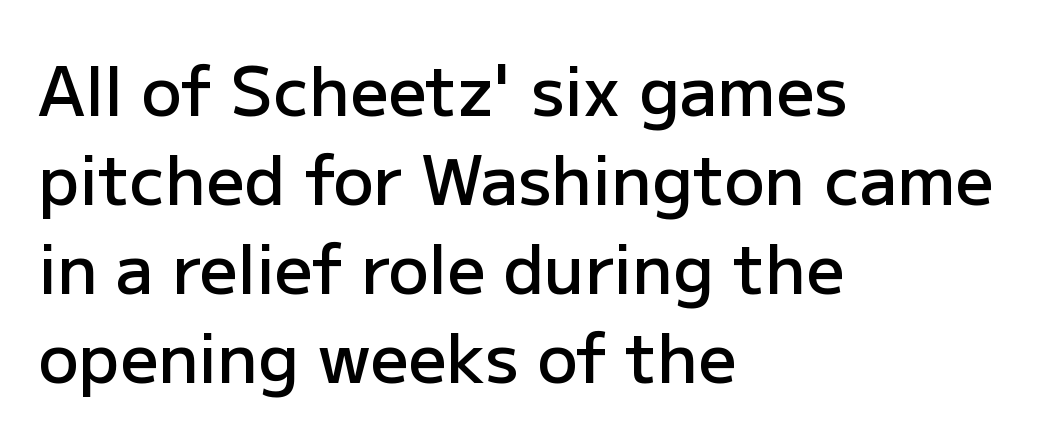
{"serif": "no", "italic": "no", "bold": "semi", "weight": "semibold", "width": "normal", "stroke_contrast": "low", "x_height": "medium", "monospaced": "no", "underline": "no", "align": "left", "line_spacing": "normal", "line_spacing_ratio": 1.33, "letter_spacing": "normal", "letter_spacing_em": 0.0, "glyph_px": 67}
